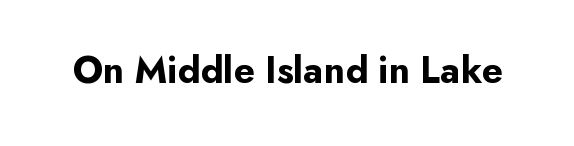
Q: Is the text bold? A: Yes.
Q: Is the text italic (slanted)? A: No, it is upright.
Q: Is the typeface a serif or a sans-serif typeface? A: Sans-serif.
Q: Is the text underlined? A: No.
Q: Is the spacing between letters normal or unusually wide? A: Normal.
Q: Width (condensed, normal, or wide)? A: Normal.
Q: Stroke contrast? A: Low.
Q: x-height? A: Small.
Q: Monospaced? A: No.
